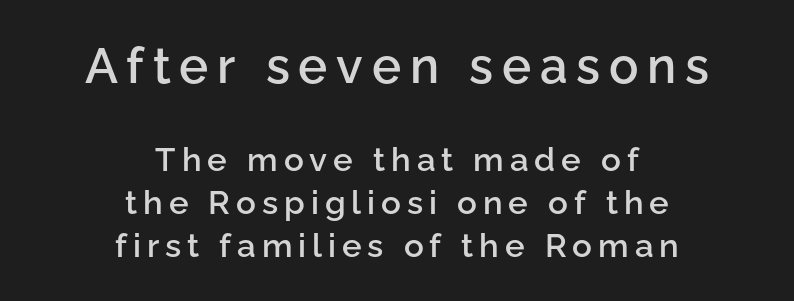
One glance says typical: line gaps are just what's usual. A somewhat darkened texture: the type is semibold rather than bold. The designer gave the opening block more size than the closing block. It's the straight-up-and-down kind of type. The font family rendered here belongs to the sans-serif group. Check under the words: just untouched page.
